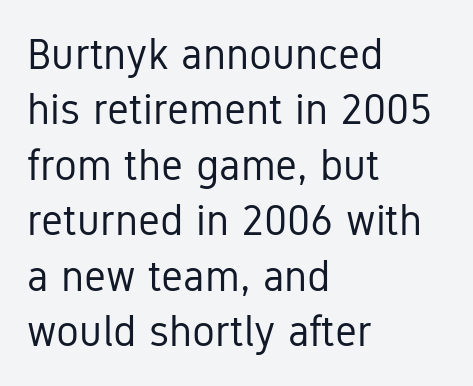
{"serif": "no", "italic": "no", "bold": "no", "weight": "regular", "width": "condensed", "stroke_contrast": "low", "x_height": "medium", "monospaced": "no", "underline": "no", "align": "left", "line_spacing": "normal", "line_spacing_ratio": 1.29, "letter_spacing": "normal", "letter_spacing_em": 0.0, "glyph_px": 43}
